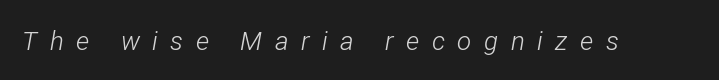
Q: Is the text bold? A: No.
Q: Is the text italic (slanted)? A: Yes, it leans right by about 12 degrees.
Q: Is the text underlined? A: No.
Q: Is the spacing between letters normal or unusually wide? A: Unusually wide.
